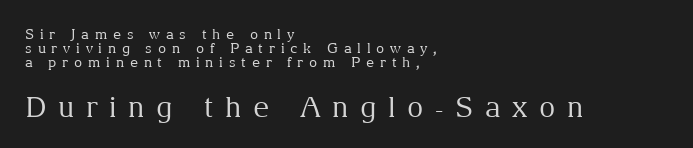
Q: Is the text bold? A: No.
Q: Is the text italic (slanted)? A: No, it is upright.
Q: Is the typeface a serif or a sans-serif typeface? A: Serif.
Q: Is the text underlined? A: No.
Q: How is the paragraph aligned? A: Left-aligned.
Q: Is the spacing between letters normal or unusually wide? A: Unusually wide.
Q: Is the spacing between lines tight, normal or loose? A: Tight.
Q: Which block of text is set in a larger size, the first (top) or the second (bottom)? A: The second (bottom) one.
Q: Width (condensed, normal, or wide)? A: Normal.
Q: Stroke contrast? A: Medium.
Q: x-height? A: Medium.
Q: Monospaced? A: No.
